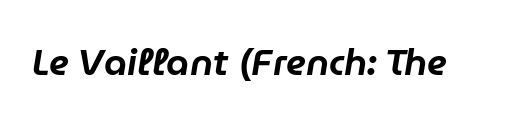
Q: Is the text italic (slanted)? A: Yes, it leans right by about 9 degrees.
Q: Is the text underlined? A: No.
Q: Is the spacing between letters normal or unusually wide? A: Normal.
Q: Width (condensed, normal, or wide)? A: Normal.
Q: Stroke contrast? A: Low.
Q: x-height? A: Medium.
Q: Monospaced? A: No.
